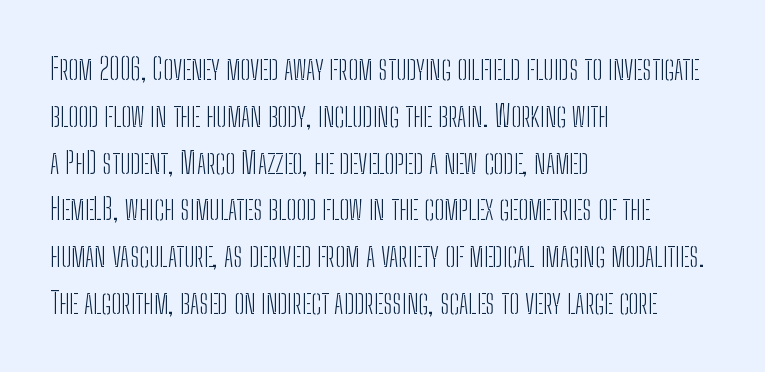
The image shows 30 px light, condensed sans-serif type, upright; set left-aligned, normal line spacing (1.56x), normal letter spacing, not underlined; low stroke contrast and a medium x-height.
